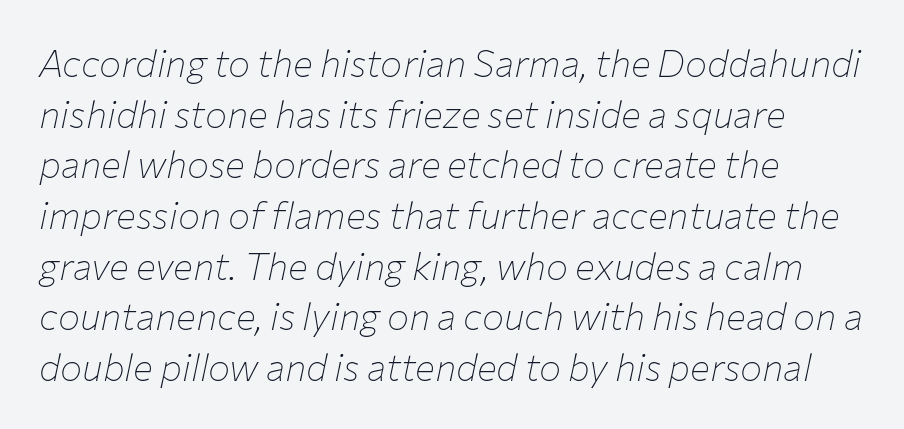
{"italic": "yes", "lean": "right", "slant_degrees": 12, "bold": "no", "weight": "thin", "width": "normal", "stroke_contrast": "low", "x_height": "medium", "monospaced": "no", "underline": "no", "align": "left", "line_spacing": "normal", "line_spacing_ratio": 1.37, "letter_spacing": "normal", "letter_spacing_em": 0.0, "glyph_px": 37}
